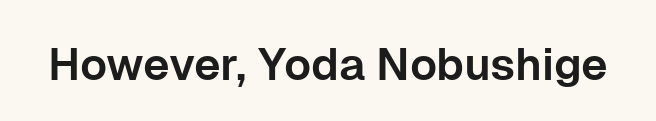
Examine the stroke ends and you'll find no serifs. The letters sit at their default tracking, neither squeezed nor spread. A typesetter would call this proportional, since set widths differ per character. Vertical strokes here are truly vertical. Underlining? Definitely not there.
